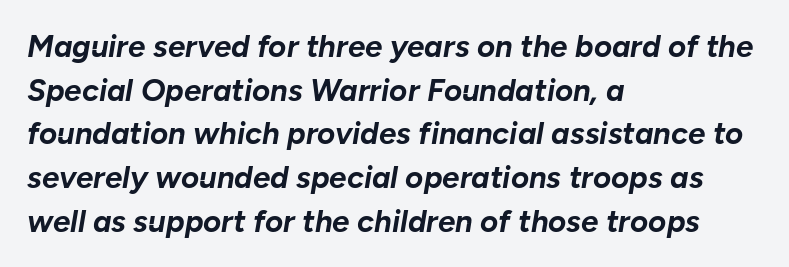
{"italic": "yes", "lean": "right", "slant_degrees": 10, "bold": "yes", "weight": "bold", "width": "normal", "stroke_contrast": "low", "x_height": "medium", "monospaced": "no", "underline": "no", "align": "left", "line_spacing": "normal", "line_spacing_ratio": 1.41, "letter_spacing": "normal", "letter_spacing_em": 0.0, "glyph_px": 31}
